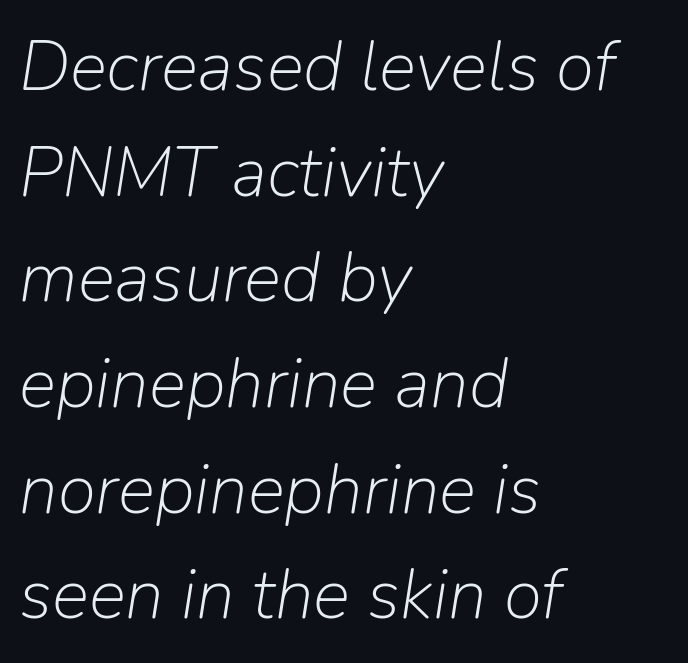
The image shows 70 px light type, italic (leaning right); set left-aligned, normal line spacing (1.51x), normal letter spacing, not underlined; low stroke contrast and a medium x-height.
